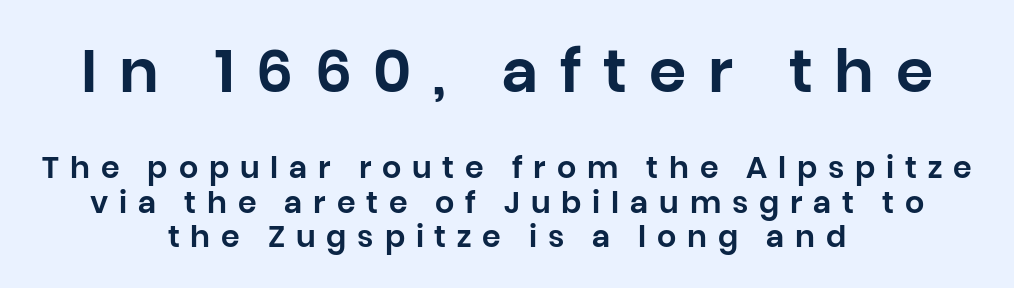
{"serif": "no", "italic": "no", "width": "normal", "stroke_contrast": "low", "x_height": "large", "monospaced": "no", "underline": "no", "align": "center", "line_spacing": "tight", "line_spacing_ratio": 1.14, "letter_spacing": "wide", "letter_spacing_em": 0.36, "larger_block": "first", "size_ratio": 2.0, "glyph_px": 60}
